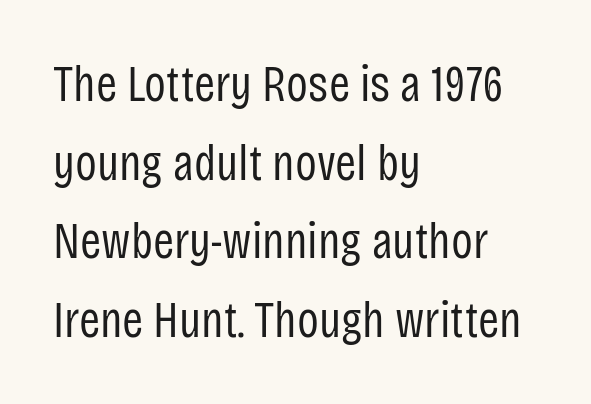
The image shows 51 px regular-weight, condensed sans-serif type, upright; set left-aligned, normal line spacing (1.54x), normal letter spacing, not underlined; low stroke contrast and a large x-height.
